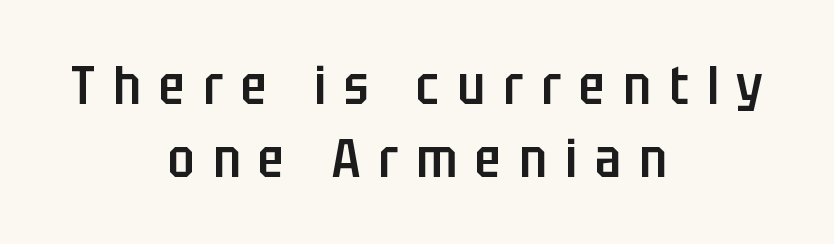
In terms of leading, this rendering sits right in the middle. Ordinary non-slanted type is in use. Alignment: centered. Only glyphs here, with clear space below each row. The characters display no serif detailing; their extremities are plain. Typographic density is moderately raised because the face is semibold.
